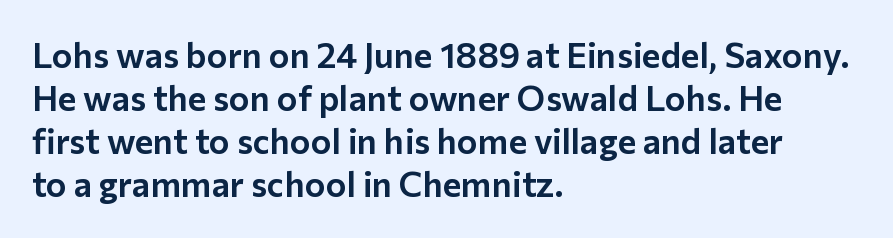
The image shows 35 px sans-serif type, upright; set left-aligned, line spacing 1.23x, normal letter spacing, not underlined; low stroke contrast and a medium x-height.
